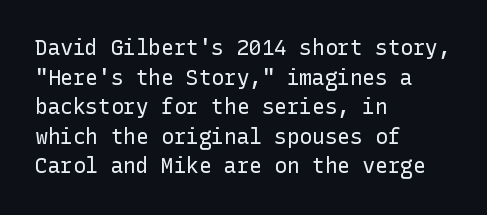
{"italic": "no", "bold": "no", "underline": "no", "align": "left", "line_spacing": "normal", "line_spacing_ratio": 1.41, "letter_spacing": "normal", "letter_spacing_em": 0.0, "glyph_px": 21}
